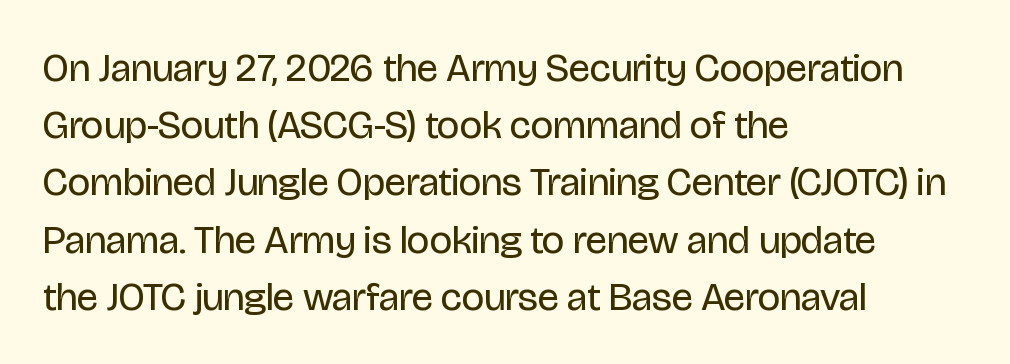
Weight class: somewhere from thin through regular. Glance below the letters and you will spot only blank space. Leftover space on each line is placed entirely after the last word. The type family on display is of the sans-serif kind. Rendered with straight, roman letterforms.
